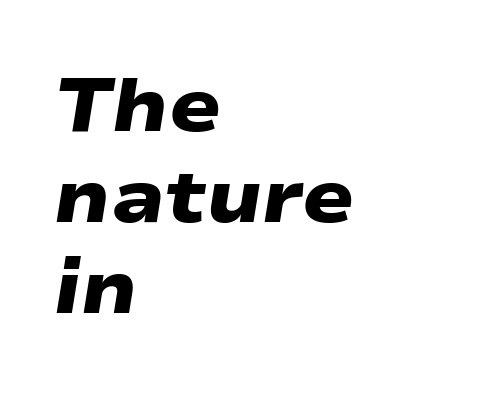
Q: Is the text bold? A: Yes.
Q: Is the typeface a serif or a sans-serif typeface? A: Sans-serif.
Q: Is the text underlined? A: No.
Q: How is the paragraph aligned? A: Left-aligned.
Q: Is the spacing between letters normal or unusually wide? A: Normal.
Q: Width (condensed, normal, or wide)? A: Wide.
Q: Stroke contrast? A: Low.
Q: x-height? A: Medium.
Q: Monospaced? A: No.
